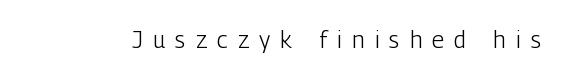
The specimen omits any rule beneath the text block's lines. The letters stand upright; this is a roman face. The cut favours lightness, reaching ordinary text weight at its darkest. The face used here is rendered with a markedly widened letterfit.
